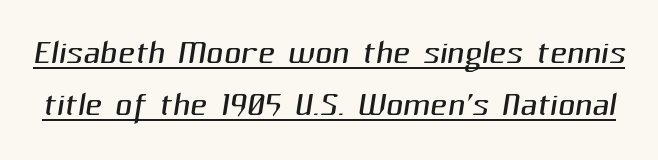
The image shows 47 px light sans-serif type; set tight line spacing (1.1x), normal letter spacing, underlined; medium stroke contrast and a medium x-height.
